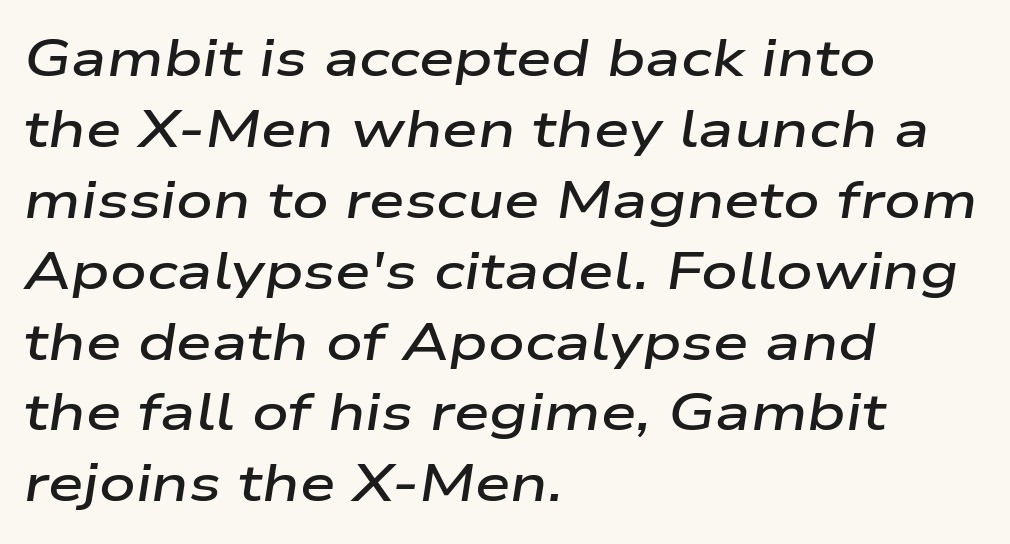
{"italic": "yes", "lean": "right", "slant_degrees": 9, "bold": "semi", "weight": "semibold", "width": "wide", "stroke_contrast": "low", "x_height": "medium", "monospaced": "no", "underline": "no", "align": "left", "line_spacing": "normal", "line_spacing_ratio": 1.39, "letter_spacing": "normal", "letter_spacing_em": 0.0, "glyph_px": 51}
